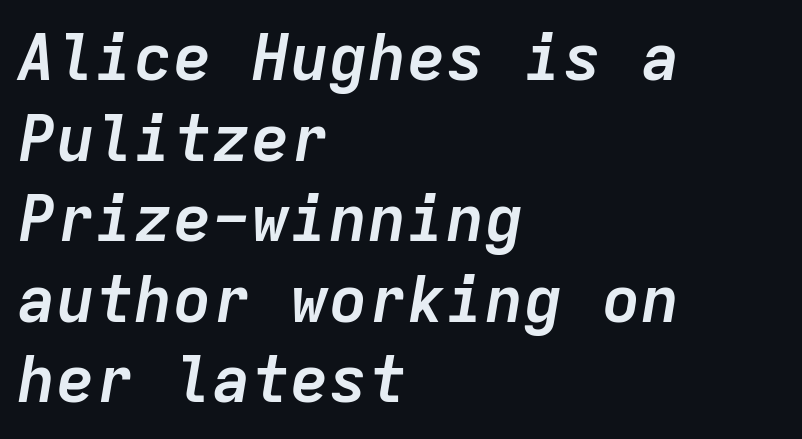
Q: Is the text bold? A: Yes.
Q: Is the text italic (slanted)? A: Yes, it leans right by about 9 degrees.
Q: Is the text underlined? A: No.
Q: How is the paragraph aligned? A: Left-aligned.
Q: Is the spacing between letters normal or unusually wide? A: Normal.
Q: Width (condensed, normal, or wide)? A: Normal.
Q: Stroke contrast? A: Low.
Q: x-height? A: Medium.
Q: Monospaced? A: Yes.
